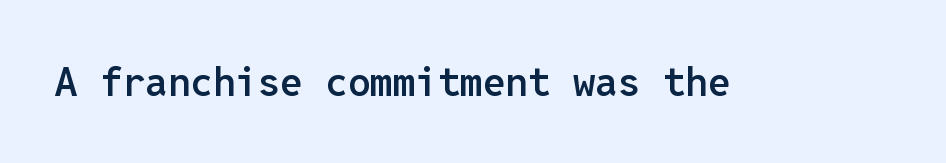
Q: Is the text bold? A: Semi-bold.
Q: Is the text italic (slanted)? A: No, it is upright.
Q: Is the typeface a serif or a sans-serif typeface? A: Sans-serif.
Q: Is the text underlined? A: No.
Q: Is the spacing between letters normal or unusually wide? A: Normal.
Q: Width (condensed, normal, or wide)? A: Normal.
Q: Stroke contrast? A: Low.
Q: x-height? A: Medium.
Q: Monospaced? A: Yes.
